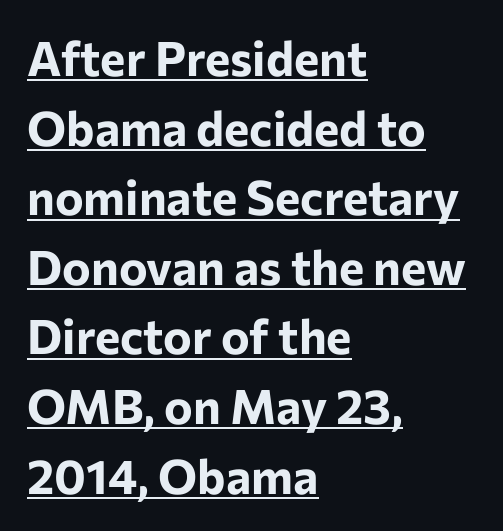
Q: Is the text bold? A: Yes.
Q: Is the text italic (slanted)? A: No, it is upright.
Q: Is the typeface a serif or a sans-serif typeface? A: Sans-serif.
Q: Is the text underlined? A: Yes.
Q: How is the paragraph aligned? A: Left-aligned.
Q: Is the spacing between letters normal or unusually wide? A: Normal.
Q: Is the spacing between lines tight, normal or loose? A: Normal.
Q: Width (condensed, normal, or wide)? A: Normal.
Q: Stroke contrast? A: Low.
Q: x-height? A: Medium.
Q: Monospaced? A: No.
